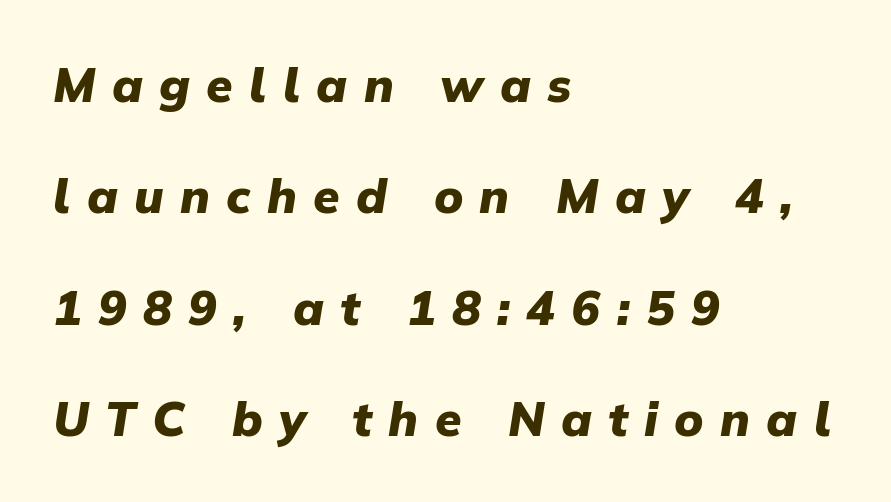
Q: Is the text bold? A: Yes.
Q: Is the text italic (slanted)? A: Yes, it leans right by about 9 degrees.
Q: Is the text underlined? A: No.
Q: How is the paragraph aligned? A: Left-aligned.
Q: Is the spacing between letters normal or unusually wide? A: Unusually wide.
Q: Is the spacing between lines tight, normal or loose? A: Loose.
Q: Width (condensed, normal, or wide)? A: Normal.
Q: Stroke contrast? A: Low.
Q: x-height? A: Medium.
Q: Monospaced? A: No.
